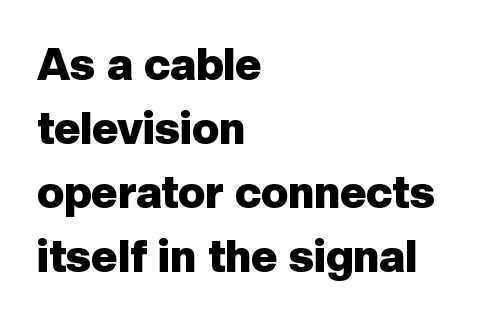
{"serif": "no", "italic": "no", "bold": "yes", "weight": "heavy", "width": "normal", "stroke_contrast": "low", "x_height": "medium", "monospaced": "no", "underline": "no", "align": "left", "line_spacing": "normal", "line_spacing_ratio": 1.42, "letter_spacing": "normal", "letter_spacing_em": 0.0, "glyph_px": 45}
